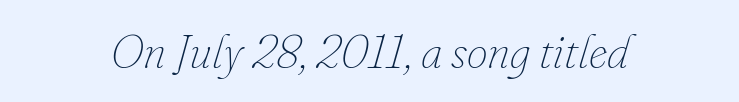
Q: Is the text bold? A: No.
Q: Is the text italic (slanted)? A: Yes, it leans right by about 16 degrees.
Q: Is the text underlined? A: No.
Q: How is the paragraph aligned? A: Centered.
Q: Is the spacing between letters normal or unusually wide? A: Normal.
Q: Width (condensed, normal, or wide)? A: Normal.
Q: Stroke contrast? A: Low.
Q: x-height? A: Small.
Q: Monospaced? A: No.
